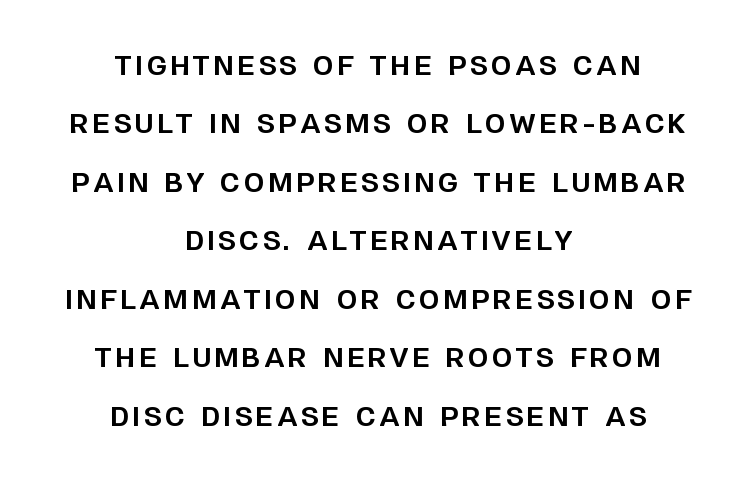
In terms of leading, this rendering errs on the spacious side. The compositor balanced each line on the midline. Only glyphs here, with clear space below each row. Pretty heavy lettering here — definitely bold. Posture: vertical.
